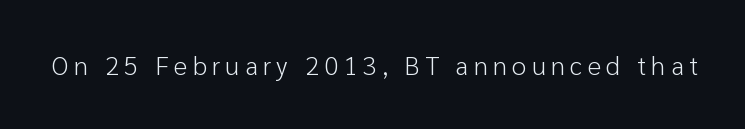
{"italic": "no", "bold": "no", "underline": "no", "letter_spacing": "wide", "letter_spacing_em": 0.2, "glyph_px": 26}
